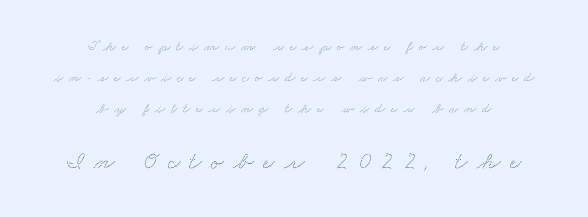
Q: Is the text underlined? A: No.
Q: How is the paragraph aligned? A: Centered.
Q: Is the spacing between letters normal or unusually wide? A: Unusually wide.
Q: Is the spacing between lines tight, normal or loose? A: Loose.
Q: Which block of text is set in a larger size, the first (top) or the second (bottom)? A: The second (bottom) one.
